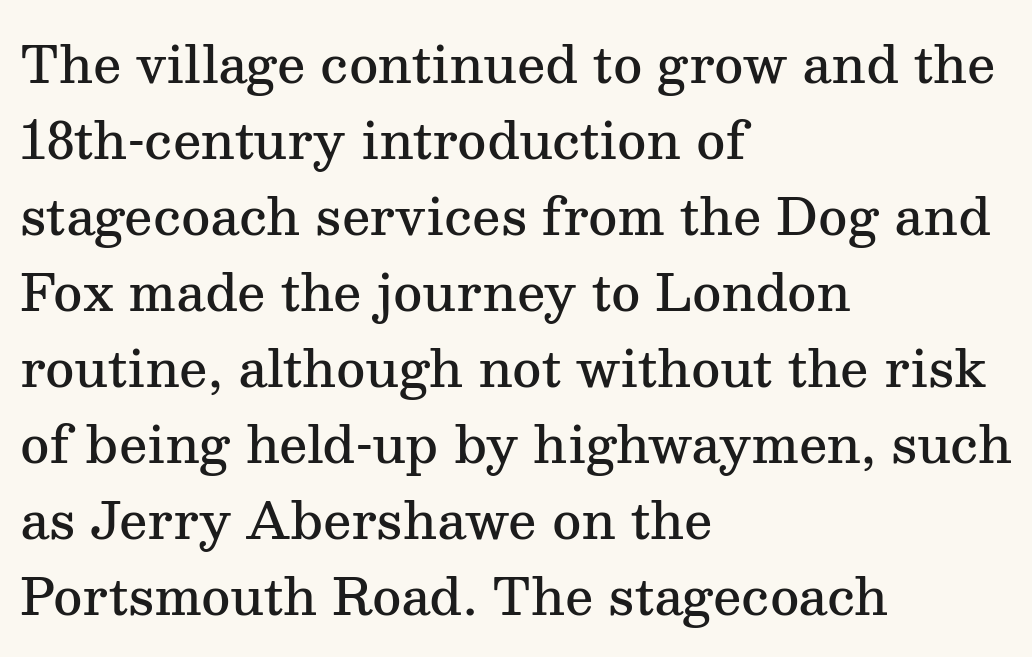
Q: Is the text bold? A: Semi-bold.
Q: Is the text italic (slanted)? A: No, it is upright.
Q: Is the typeface a serif or a sans-serif typeface? A: Serif.
Q: Is the text underlined? A: No.
Q: How is the paragraph aligned? A: Left-aligned.
Q: Is the spacing between letters normal or unusually wide? A: Normal.
Q: Is the spacing between lines tight, normal or loose? A: Normal.
Q: Width (condensed, normal, or wide)? A: Normal.
Q: Stroke contrast? A: Medium.
Q: x-height? A: Medium.
Q: Monospaced? A: No.
